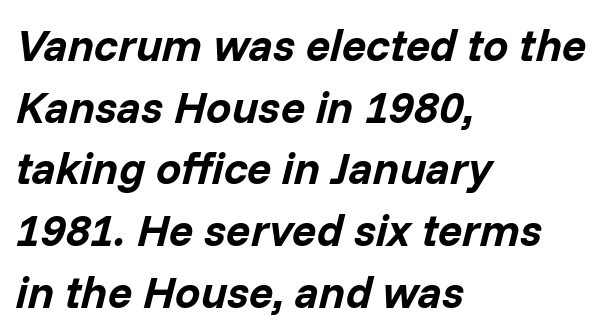
The image shows 45 px bold type, italic (leaning right); set left-aligned, normal line spacing (1.37x), normal letter spacing, not underlined; low stroke contrast and a medium x-height.
